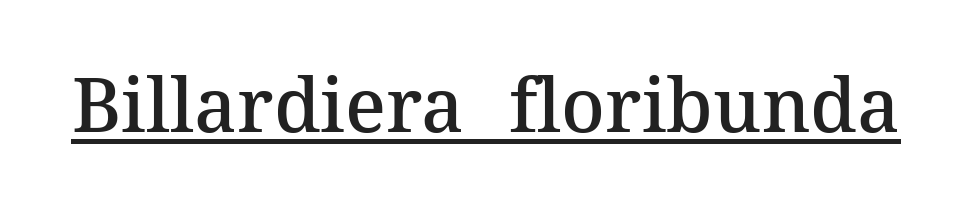
A typesetter would call this proportional, since set widths differ per character. Typesetter's note: demi weight, one step under bold. Nope, not italic — everything's standing straight. What decoration does the sample have? An underline.
